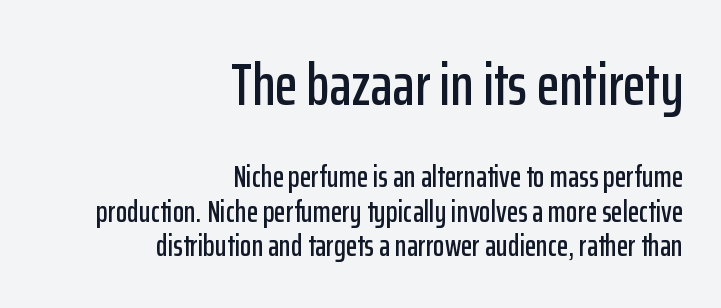
Line spacing here is tight. The text was rendered using a sans face with plain stroke endings. The rendering uses natural spacing where letterforms have individual widths. The composition opens big and finishes small. Quick note: underline off.
